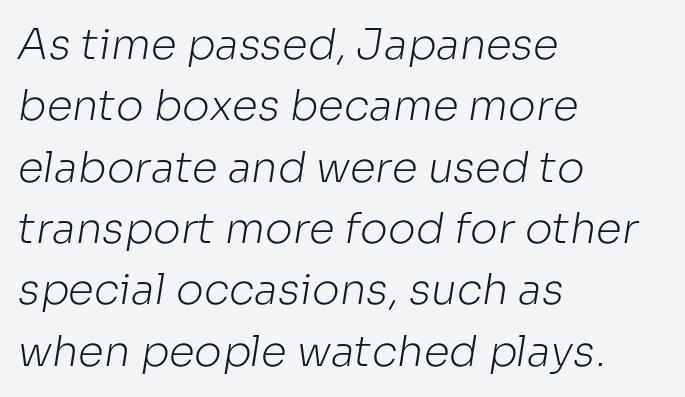
What stands out about the letter spacing? Nothing — it is the standard amount. Unlike a traditional serif, this face leaves its strokes unadorned. Typeset ragged right — the left edge is the straight one. The string is rendered with underlining switched off. Think standard paragraph weight, or any step lighter than that.
